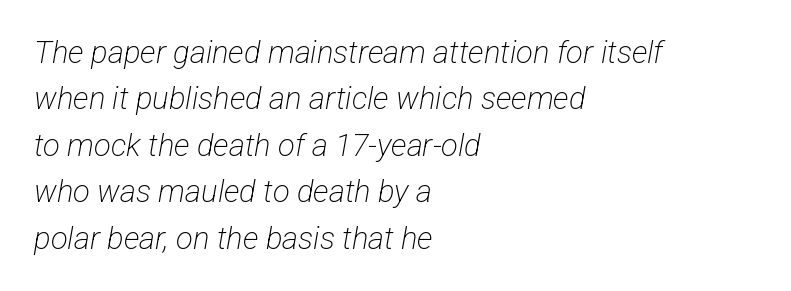
The image shows 31 px light, condensed sans-serif type; set left-aligned, normal line spacing (1.5x), normal letter spacing, not underlined; low stroke contrast and a medium x-height.
